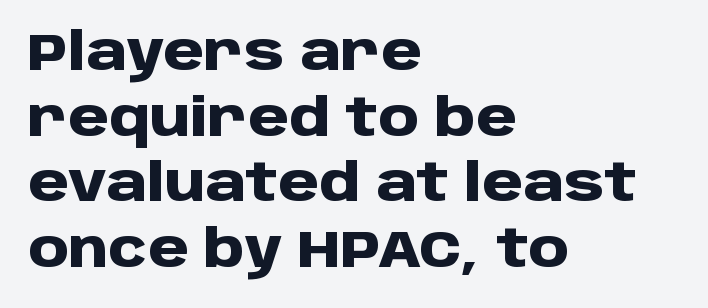
As a designer I'd log this as weight 700, bold. Look at the tracking — it's just the regular setting, nothing added. Is there much room between lines? A standard amount, neither cramped nor airy. In terms of posture, this sample is upright.
